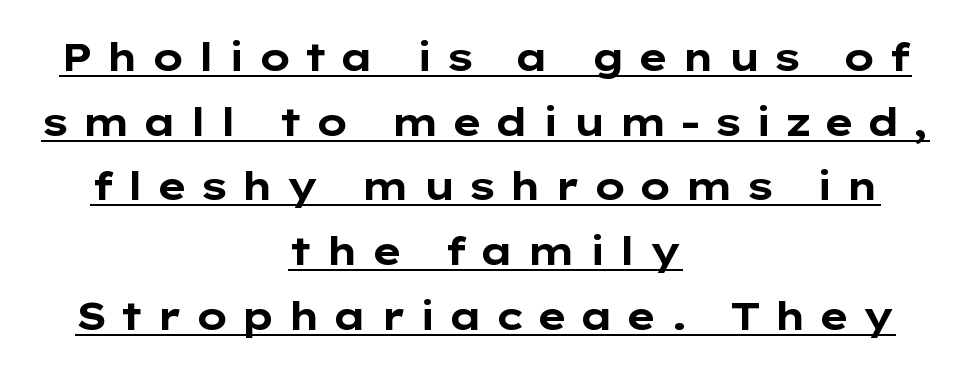
{"serif": "no", "italic": "no", "bold": "yes", "weight": "bold", "width": "wide", "stroke_contrast": "low", "x_height": "medium", "monospaced": "no", "underline": "yes", "align": "center", "line_spacing": "normal", "line_spacing_ratio": 1.66, "letter_spacing": "wide", "letter_spacing_em": 0.3, "glyph_px": 39}
